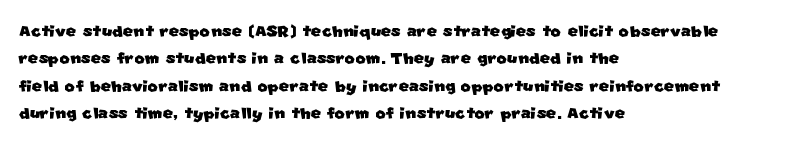
{"underline": "no", "align": "left", "line_spacing": "normal", "line_spacing_ratio": 1.25, "letter_spacing": "normal", "letter_spacing_em": 0.0, "glyph_px": 22}
